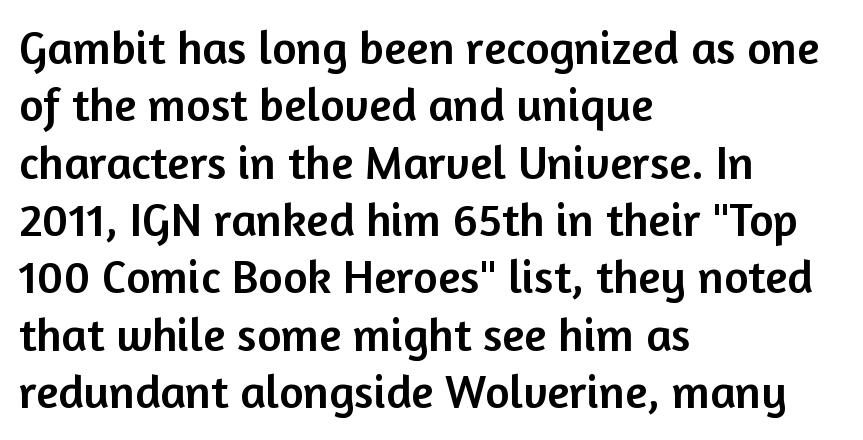
Q: Is the text italic (slanted)? A: No, it is upright.
Q: Is the typeface a serif or a sans-serif typeface? A: Sans-serif.
Q: Is the text underlined? A: No.
Q: How is the paragraph aligned? A: Left-aligned.
Q: Is the spacing between letters normal or unusually wide? A: Normal.
Q: Width (condensed, normal, or wide)? A: Normal.
Q: Stroke contrast? A: Low.
Q: x-height? A: Medium.
Q: Monospaced? A: No.
